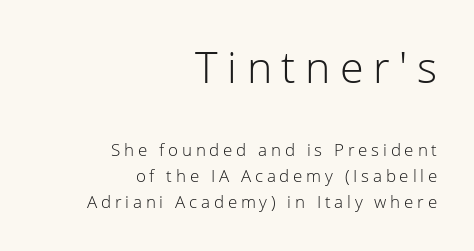
Q: Is the text bold? A: No.
Q: Is the text italic (slanted)? A: No, it is upright.
Q: Is the typeface a serif or a sans-serif typeface? A: Sans-serif.
Q: Is the text underlined? A: No.
Q: How is the paragraph aligned? A: Right-aligned.
Q: Is the spacing between letters normal or unusually wide? A: Unusually wide.
Q: Is the spacing between lines tight, normal or loose? A: Normal.
Q: Which block of text is set in a larger size, the first (top) or the second (bottom)? A: The first (top) one.
Q: Width (condensed, normal, or wide)? A: Normal.
Q: Stroke contrast? A: Low.
Q: x-height? A: Medium.
Q: Monospaced? A: No.
